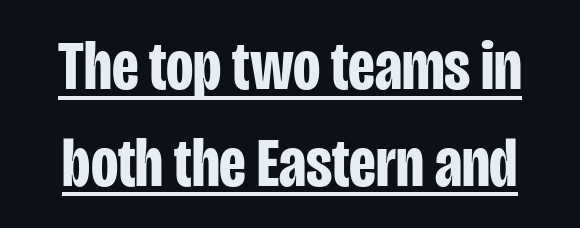
Here the designer chose a conventional face with non-uniform glyph widths. Examine the stroke ends and you'll find no serifs. The rendered words wear a rule along their underside. The sample has been set heavy, in full bold. Whoever set this chose a conventional vertical rhythm. These lines keep a tight, regular rhythm from letter to letter.
